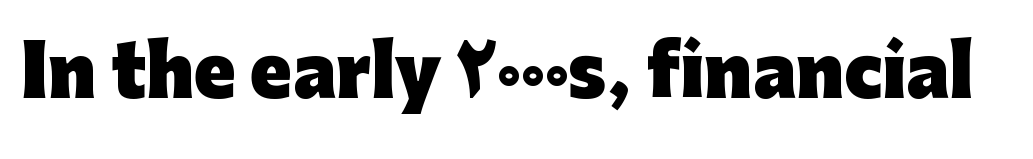
Q: Is the text bold? A: Yes.
Q: Is the text italic (slanted)? A: No, it is upright.
Q: Is the typeface a serif or a sans-serif typeface? A: Sans-serif.
Q: Is the text underlined? A: No.
Q: Is the spacing between letters normal or unusually wide? A: Normal.
Q: Width (condensed, normal, or wide)? A: Normal.
Q: Stroke contrast? A: Low.
Q: x-height? A: Medium.
Q: Monospaced? A: No.
